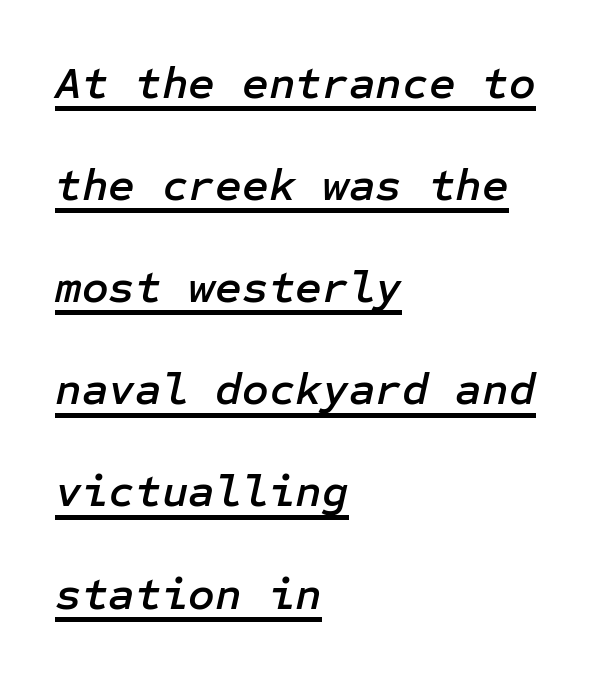
The image shows 46 px text type, italic (leaning right); set left-aligned, loose line spacing (2.22x), normal letter spacing, underlined; low stroke contrast and a medium x-height.
